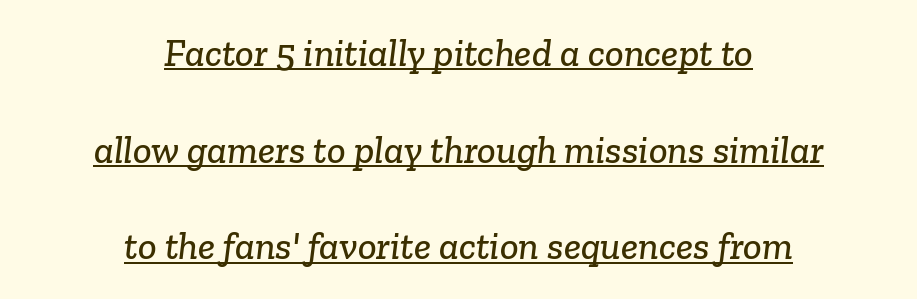
The image shows 39 px serif type; set centered, loose line spacing (2.48x), normal letter spacing, underlined; low stroke contrast and a medium x-height.
